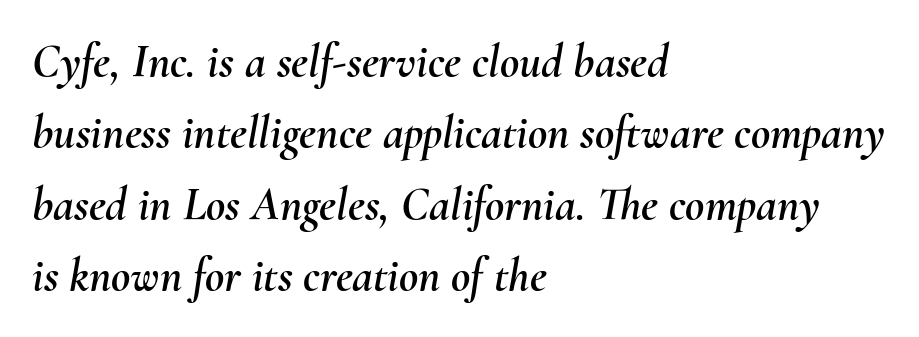
{"italic": "yes", "lean": "right", "slant_degrees": 10, "width": "normal", "stroke_contrast": "medium", "x_height": "small", "monospaced": "no", "underline": "no", "align": "left", "line_spacing": "normal", "line_spacing_ratio": 1.52, "letter_spacing": "normal", "letter_spacing_em": 0.0, "glyph_px": 47}
